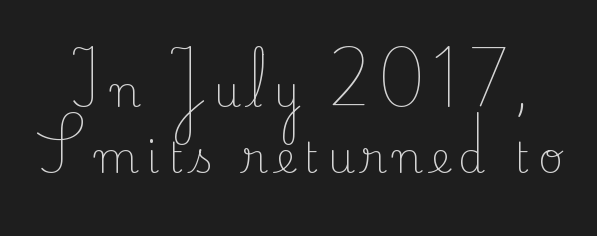
Q: Is the text bold? A: No.
Q: Is the text italic (slanted)? A: No, it is upright.
Q: Is the typeface a serif or a sans-serif typeface? A: Serif.
Q: Is the text underlined? A: No.
Q: Is the spacing between lines tight, normal or loose? A: Normal.
Q: Width (condensed, normal, or wide)? A: Normal.
Q: Stroke contrast? A: Low.
Q: x-height? A: Small.
Q: Monospaced? A: No.
